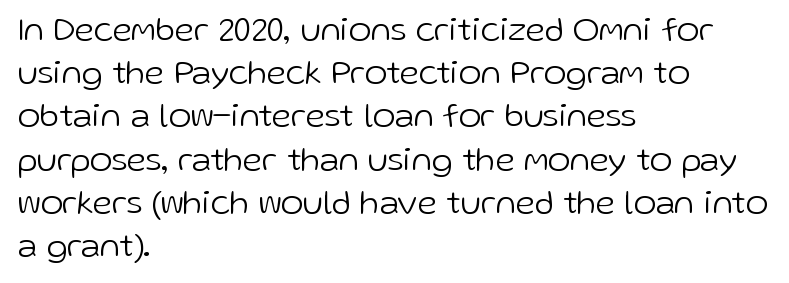
You could call the tracking neutral — neither tight nor loose. Classification — sans serif. Whoever set this chose a conventional vertical rhythm. The baseline area is clear. The letters advance in unequal steps, a hallmark of proportional type.
